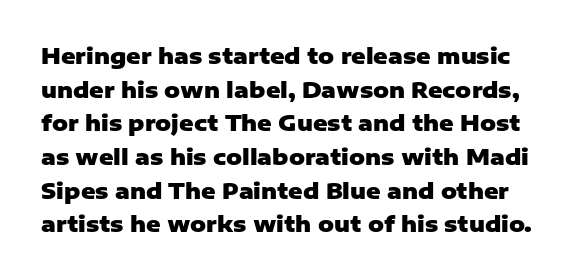
{"italic": "no", "bold": "yes", "underline": "no", "line_spacing": "normal", "line_spacing_ratio": 1.53, "letter_spacing": "normal", "letter_spacing_em": 0.0, "glyph_px": 22}
